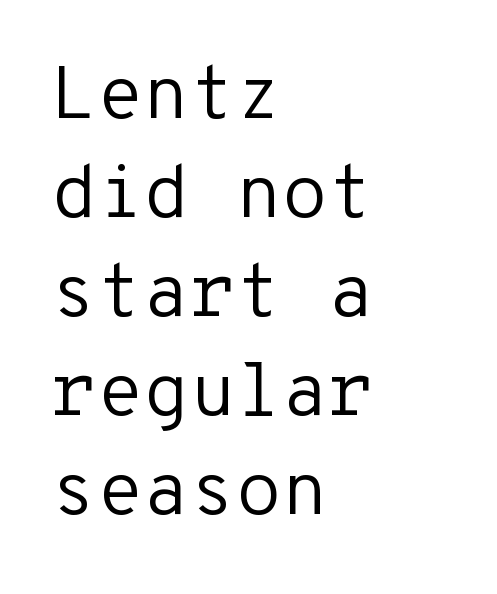
{"serif": "no", "italic": "no", "bold": "no", "weight": "regular", "width": "normal", "stroke_contrast": "low", "x_height": "medium", "monospaced": "yes", "underline": "no", "align": "left", "line_spacing": "normal", "line_spacing_ratio": 1.32, "letter_spacing": "normal", "letter_spacing_em": 0.0, "glyph_px": 75}
